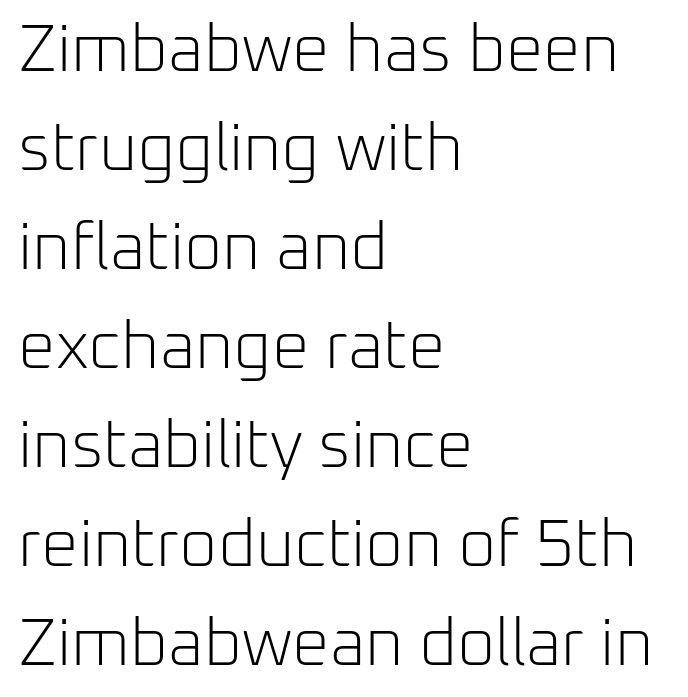
Spacing verdict: proportional, widths tailored to each character. If you drew a line through each stem, it would be perfectly vertical. Unlike a traditional serif, this face leaves its strokes unadorned. Students, note that the glyphs here touch the page at normal intervals.
